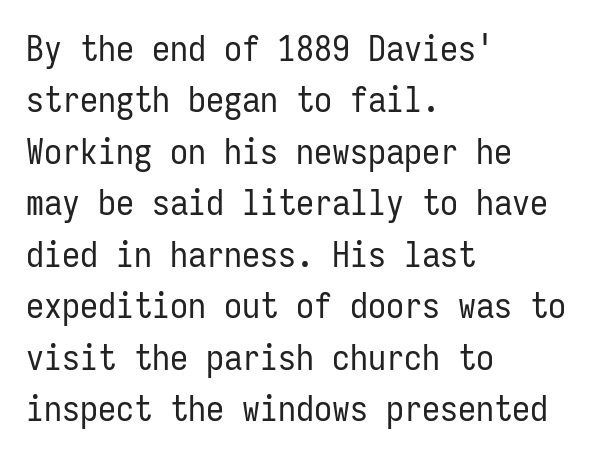
Stroke thickness stays within the range of a standard reading face or lighter. It's the straight-up-and-down kind of type. One glance says typical: line gaps are just what's usual. A typesetter would call this zero additional tracking. Is this a fixed-width face? Yes — each glyph sits in an identical cell. The designer went with a sans here, leaving each stem footless.
